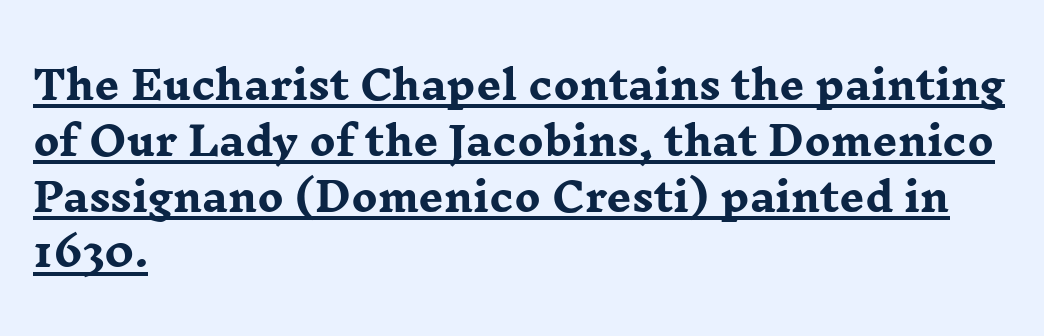
{"serif": "yes", "italic": "no", "bold": "yes", "weight": "heavy", "width": "wide", "stroke_contrast": "low", "x_height": "medium", "monospaced": "no", "underline": "yes", "align": "left", "line_spacing": "normal", "line_spacing_ratio": 1.43, "letter_spacing": "normal", "letter_spacing_em": 0.0, "glyph_px": 39}
